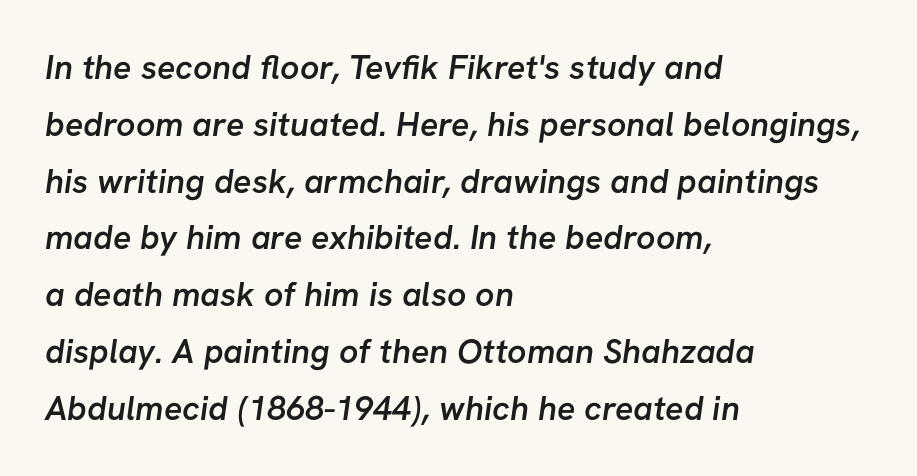
{"serif": "no", "bold": "semi", "weight": "semibold", "width": "normal", "stroke_contrast": "low", "x_height": "medium", "monospaced": "no", "underline": "no", "align": "left", "line_spacing": "normal", "line_spacing_ratio": 1.67, "letter_spacing": "normal", "letter_spacing_em": 0.0, "glyph_px": 34}
